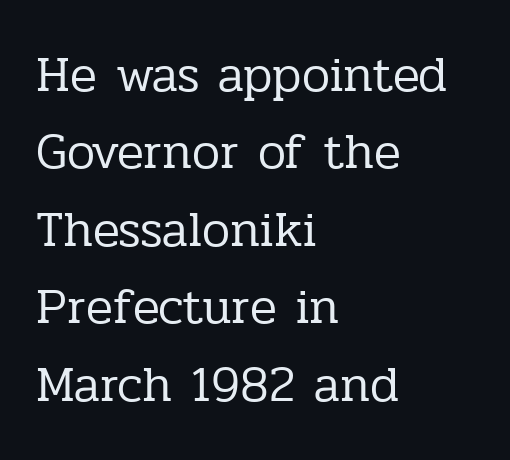
The image shows 50 px regular-weight serif type, upright; set left-aligned, normal line spacing (1.55x), normal letter spacing, not underlined; low stroke contrast and a medium x-height.
